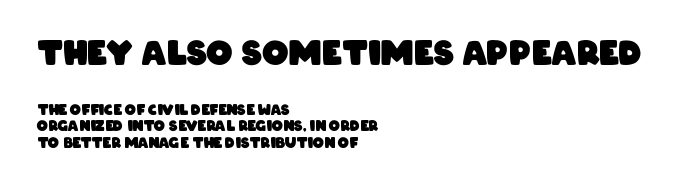
The face used here has the dense, thick strokes of a bold. You could not count columns in this text — the font is proportionally spaced. Letterform terminals end flat and unadorned throughout the passage. Where is the straight margin? On the left. The more generous point size was reserved for the upper chunk.
